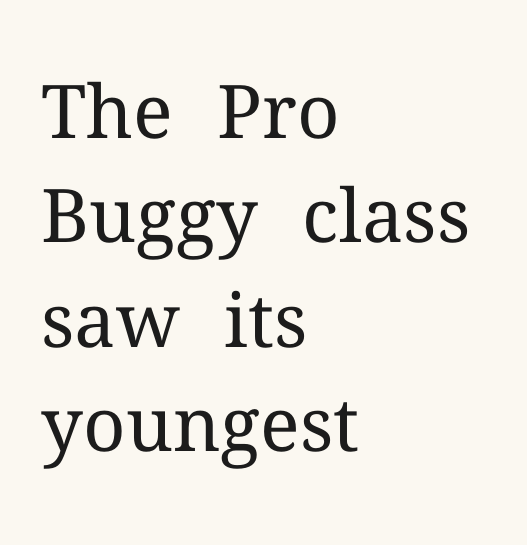
Q: Is the text bold? A: No.
Q: Is the text italic (slanted)? A: No, it is upright.
Q: Is the typeface a serif or a sans-serif typeface? A: Serif.
Q: Is the text underlined? A: No.
Q: How is the paragraph aligned? A: Left-aligned.
Q: Is the spacing between letters normal or unusually wide? A: Normal.
Q: Is the spacing between lines tight, normal or loose? A: Normal.
Q: Width (condensed, normal, or wide)? A: Normal.
Q: Stroke contrast? A: Medium.
Q: x-height? A: Medium.
Q: Monospaced? A: No.
